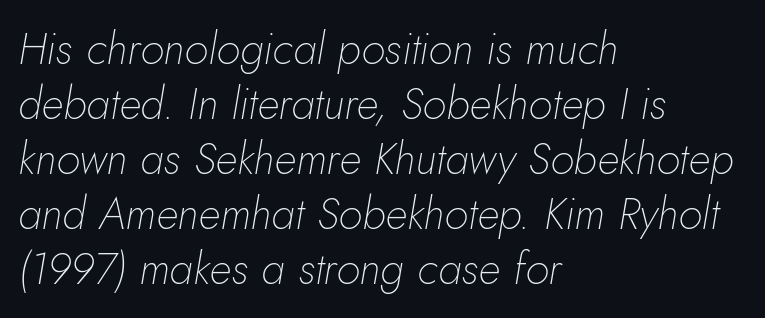
{"italic": "yes", "lean": "right", "slant_degrees": 10, "bold": "no", "weight": "thin", "width": "normal", "stroke_contrast": "low", "x_height": "small", "monospaced": "no", "underline": "no", "align": "left", "line_spacing": "normal", "line_spacing_ratio": 1.25, "letter_spacing": "normal", "letter_spacing_em": 0.0, "glyph_px": 44}
